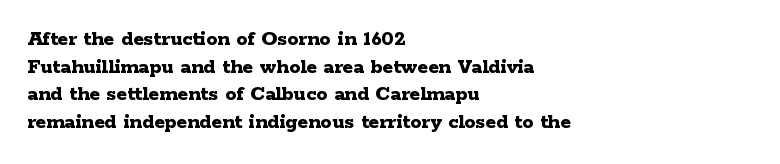
Q: Is the text bold? A: Yes.
Q: Is the text italic (slanted)? A: No, it is upright.
Q: Is the text underlined? A: No.
Q: How is the paragraph aligned? A: Left-aligned.
Q: Is the spacing between letters normal or unusually wide? A: Normal.
Q: Is the spacing between lines tight, normal or loose? A: Normal.
